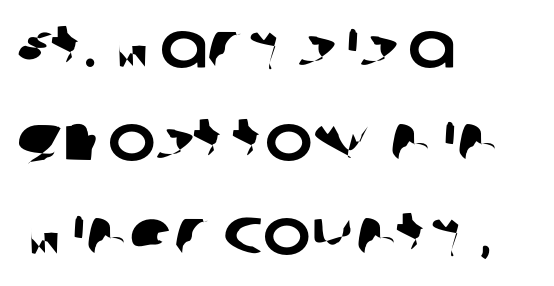
Q: Is the typeface a serif or a sans-serif typeface? A: Sans-serif.
Q: Is the text underlined? A: No.
Q: How is the paragraph aligned? A: Left-aligned.
Q: Is the spacing between letters normal or unusually wide? A: Normal.
Q: Is the spacing between lines tight, normal or loose? A: Normal.
Q: Width (condensed, normal, or wide)? A: Normal.
Q: Stroke contrast? A: Low.
Q: x-height? A: Large.
Q: Monospaced? A: No.
